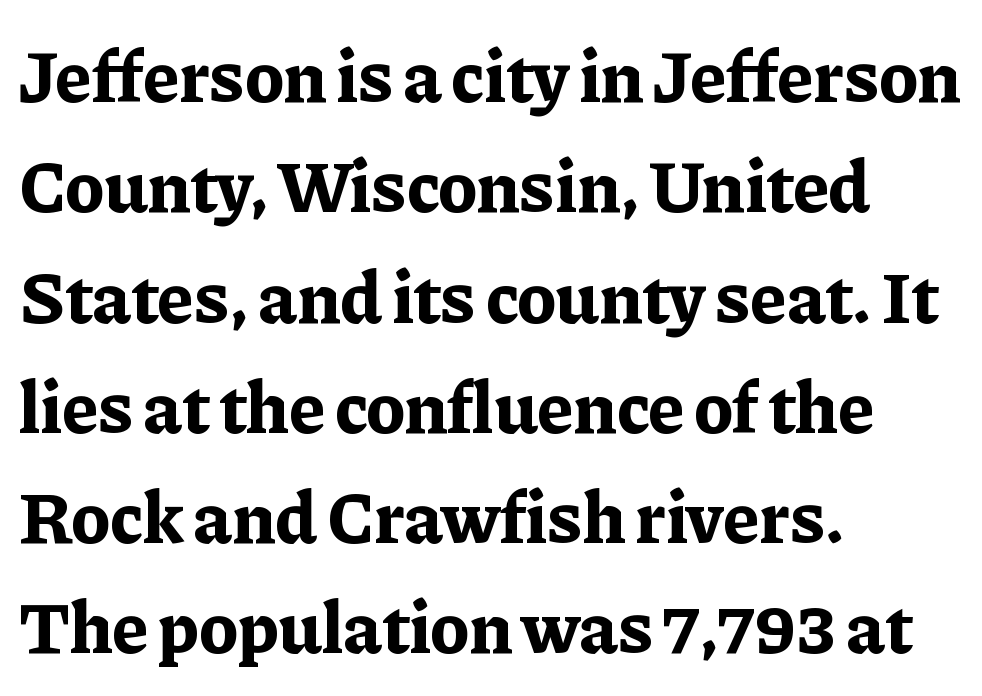
If you drew a ruler down the left edge, every line would touch it. Posture: vertical. Look at the tracking — it's just the regular setting, nothing added. Here the designer chose a conventional face with non-uniform glyph widths. Clear beneath every line of the passage.
